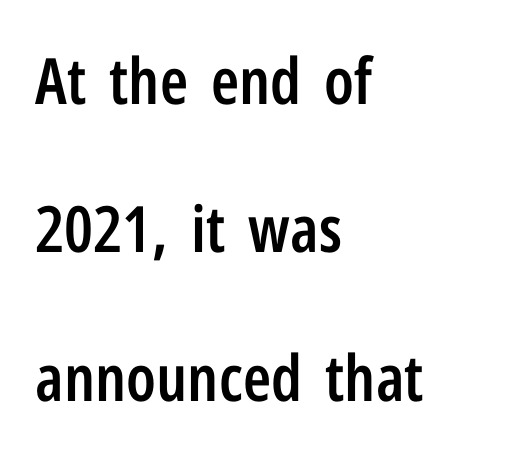
Compared with a centered layout, this one pins lines to the left instead. Type without underlining. The letters carry no serifs — their stems end cleanly without finishing strokes. Is this a fixed-width face? No — the glyphs have proportional, varying widths. Default kerning and tracking; the words read as compact shapes.
